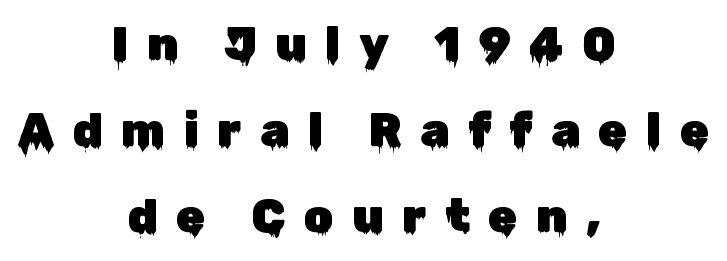
The image shows 47 px sans-serif type, upright; set centered, line spacing 1.83x, unusually wide letter spacing (+0.39 em), not underlined; low stroke contrast and a medium x-height.
